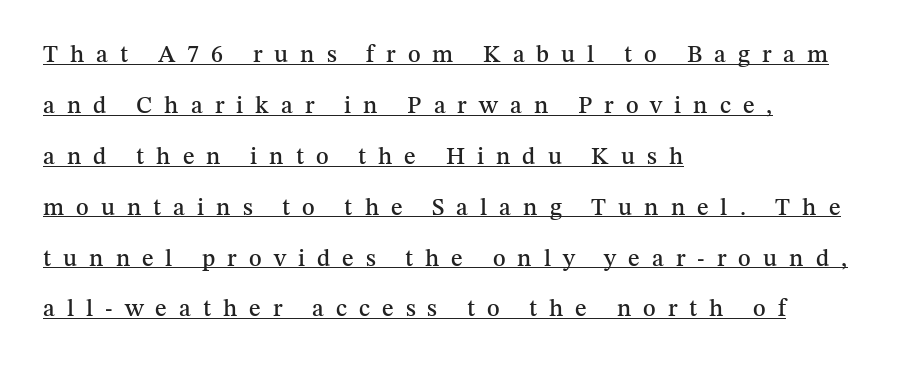
The image shows 24 px text type, upright; set left-aligned, loose line spacing (2.12x), unusually wide letter spacing (+0.5 em), underlined.
